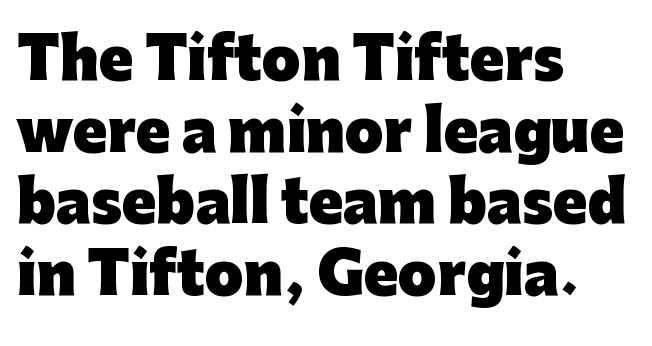
The image shows 56 px heavy sans-serif type, upright; set left-aligned, normal line spacing (1.28x), normal letter spacing, not underlined; low stroke contrast and a medium x-height.
